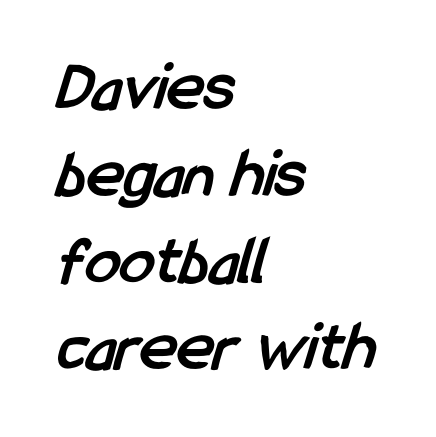
Compared with a centered layout, this one pins lines to the left instead. Each glyph is drawn with heavy, bold strokes. To sum up the face: it is a sans, with no serifs. Look at the tracking — it's just the regular setting, nothing added. These lines are rendered in a variable-pitch font. Glance below the letters and you will spot only blank space.
